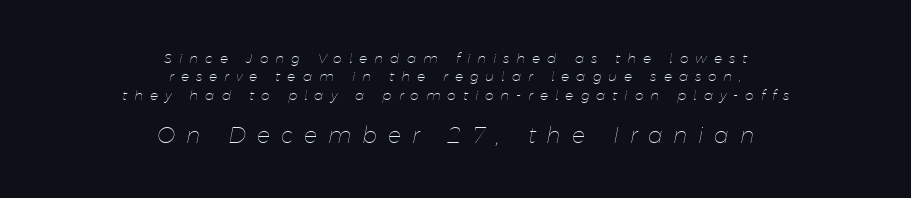
Q: Is the text bold? A: No.
Q: Is the text italic (slanted)? A: Yes, it leans right by about 11 degrees.
Q: Is the text underlined? A: No.
Q: How is the paragraph aligned? A: Centered.
Q: Is the spacing between letters normal or unusually wide? A: Unusually wide.
Q: Is the spacing between lines tight, normal or loose? A: Normal.
Q: Which block of text is set in a larger size, the first (top) or the second (bottom)? A: The second (bottom) one.
